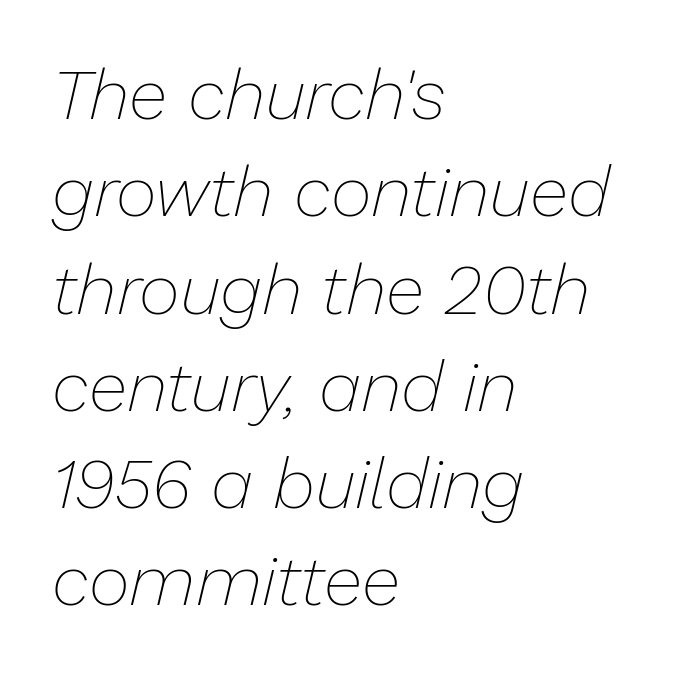
The image shows 71 px thin type, italic (leaning right); set left-aligned, normal line spacing (1.37x), normal letter spacing, not underlined; low stroke contrast and a medium x-height.
